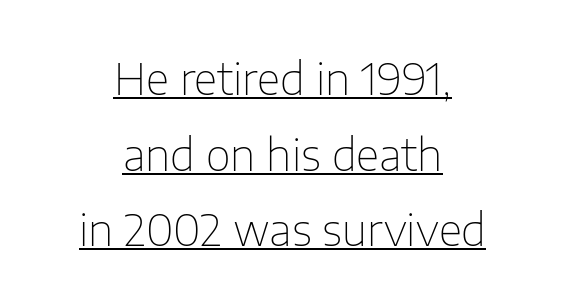
The image shows 43 px thin sans-serif type, upright; set centered, line spacing 1.76x, normal letter spacing, underlined; low stroke contrast and a medium x-height.
